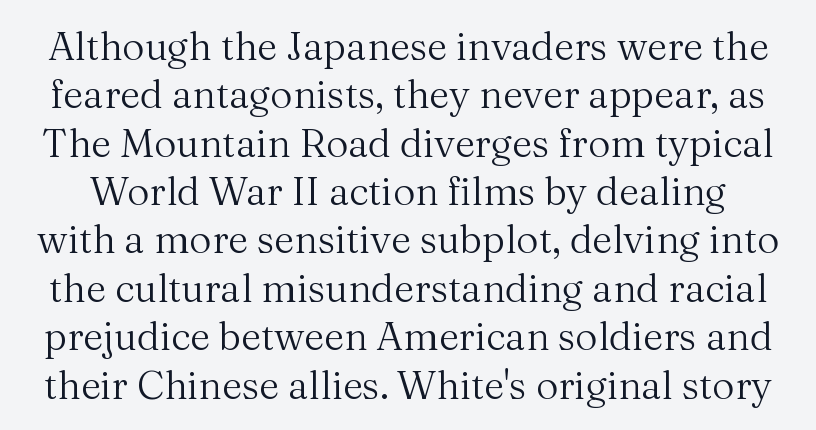
The image shows 39 px regular-weight serif type, upright; set line spacing 1.24x, normal letter spacing, not underlined; medium stroke contrast and a medium x-height.
